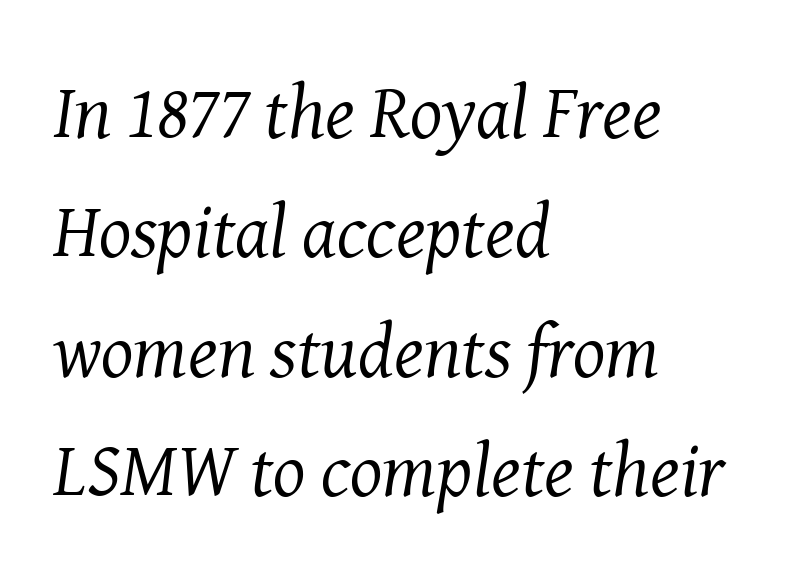
{"serif": "yes", "italic": "yes", "lean": "right", "slant_degrees": 8, "bold": "no", "weight": "regular", "width": "normal", "stroke_contrast": "medium", "x_height": "medium", "monospaced": "no", "underline": "no", "align": "left", "line_spacing": "normal", "line_spacing_ratio": 1.57, "letter_spacing": "normal", "letter_spacing_em": 0.0, "glyph_px": 76}
